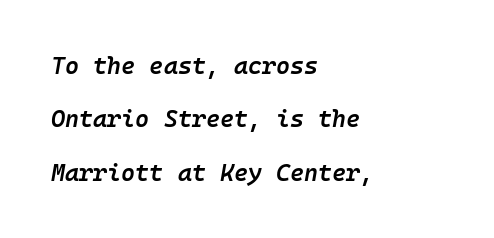
The axis of the letterforms is tilted away from vertical. Each new line begins a long way beneath the previous one. Lines of text with bare space underneath. These lines stack with their left ends in a neat column. Is the letter spacing exaggerated? No — it looks like the ordinary default.
